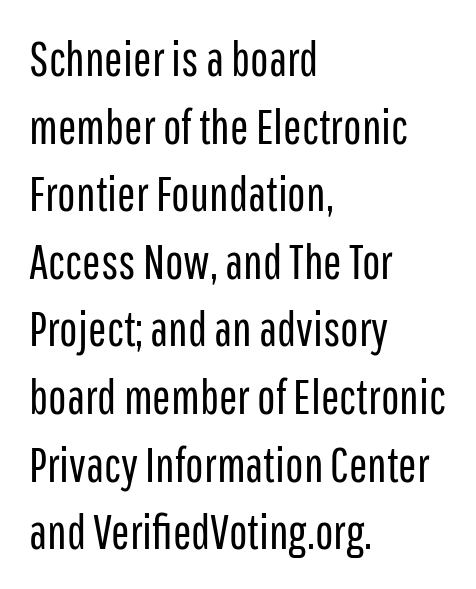
{"serif": "no", "italic": "no", "bold": "no", "weight": "regular", "width": "condensed", "stroke_contrast": "low", "x_height": "medium", "monospaced": "no", "underline": "no", "align": "left", "line_spacing": "normal", "line_spacing_ratio": 1.38, "letter_spacing": "normal", "letter_spacing_em": 0.0, "glyph_px": 49}
